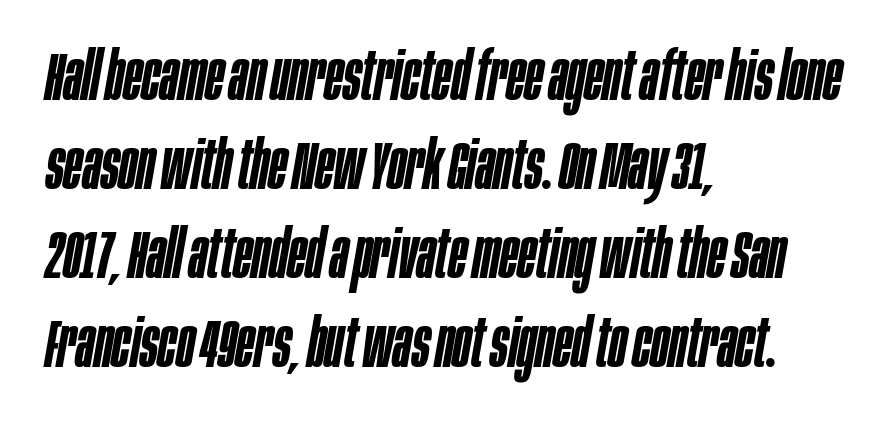
Q: Is the text bold? A: Semi-bold.
Q: Is the text italic (slanted)? A: Yes, it leans right by about 10 degrees.
Q: Is the text underlined? A: No.
Q: How is the paragraph aligned? A: Left-aligned.
Q: Is the spacing between letters normal or unusually wide? A: Normal.
Q: Is the spacing between lines tight, normal or loose? A: Normal.
Q: Width (condensed, normal, or wide)? A: Condensed.
Q: Stroke contrast? A: Low.
Q: x-height? A: Large.
Q: Monospaced? A: No.
